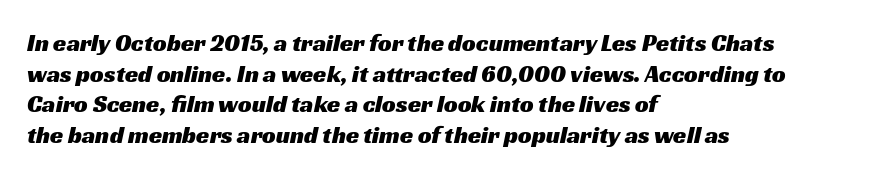
Q: Is the text underlined? A: No.
Q: How is the paragraph aligned? A: Left-aligned.
Q: Is the spacing between letters normal or unusually wide? A: Normal.
Q: Is the spacing between lines tight, normal or loose? A: Normal.
